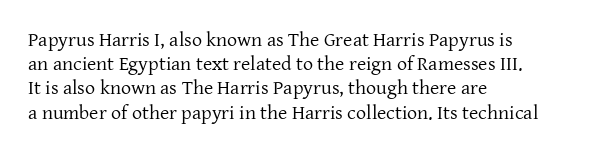
The image shows 20 px text type, upright; set left-aligned, line spacing 1.21x, normal letter spacing, not underlined.
